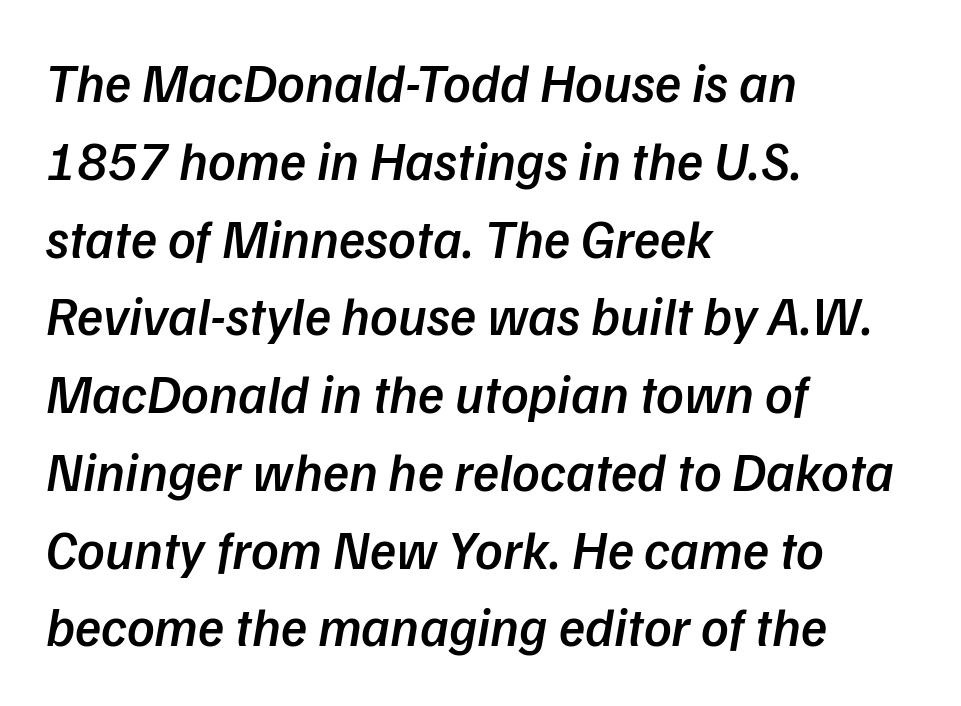
The face used here is a semibold: visibly heavier than regular, lighter than bold. You can tell it's italic because the verticals aren't actually vertical. Tracking value appears to be zero — textbook default spacing. Varying glyph widths throughout — classic text-font behaviour. The glyphs are unaccompanied by any horizontal stroke below them. Quick note: interline space is typical.
